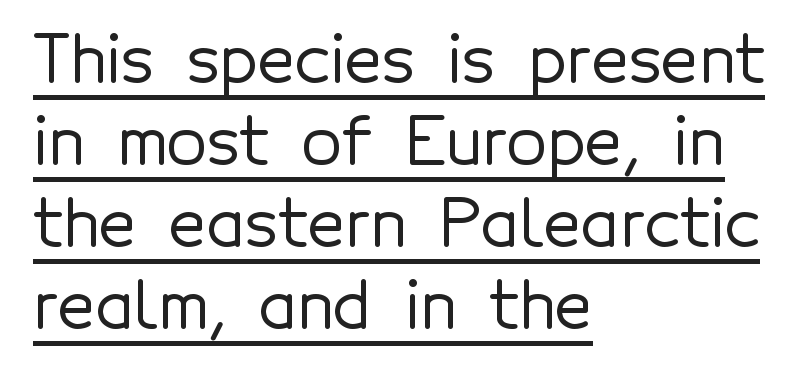
{"serif": "no", "italic": "no", "width": "normal", "x_height": "medium", "monospaced": "no", "underline": "yes", "align": "left", "line_spacing": "normal", "line_spacing_ratio": 1.26, "letter_spacing": "normal", "letter_spacing_em": 0.0, "glyph_px": 65}
